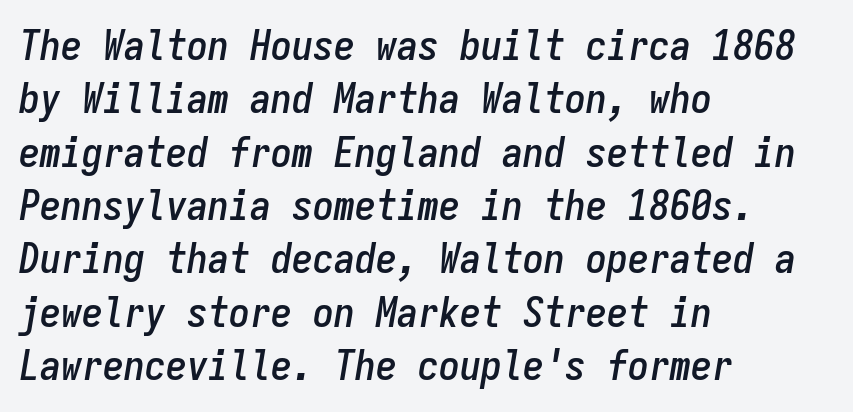
{"italic": "yes", "lean": "right", "slant_degrees": 9, "width": "condensed", "stroke_contrast": "low", "x_height": "medium", "monospaced": "yes", "underline": "no", "align": "left", "line_spacing": "normal", "line_spacing_ratio": 1.27, "letter_spacing": "normal", "letter_spacing_em": 0.0, "glyph_px": 42}
